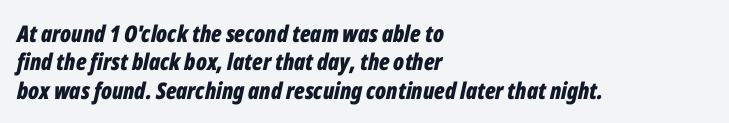
Q: Is the text bold? A: Yes.
Q: Is the text italic (slanted)? A: Yes, it leans right by about 12 degrees.
Q: Is the text underlined? A: No.
Q: How is the paragraph aligned? A: Left-aligned.
Q: Is the spacing between letters normal or unusually wide? A: Normal.
